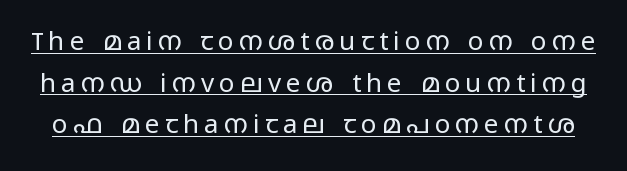
The image shows 26 px text type, upright; set normal line spacing (1.6x), unusually wide letter spacing (+0.2 em), underlined.
